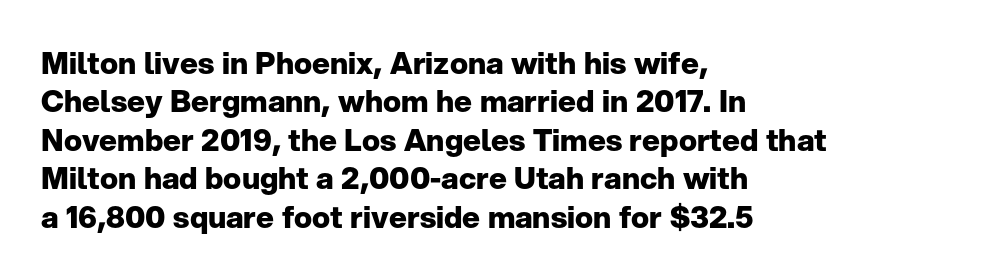
The image shows 30 px heavy sans-serif type, upright; set left-aligned, normal line spacing (1.28x), normal letter spacing, not underlined; low stroke contrast and a medium x-height.
